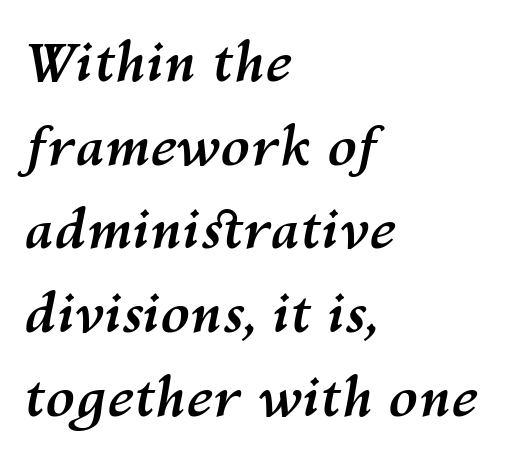
Q: Is the text bold? A: Yes.
Q: Is the text italic (slanted)? A: Yes, it leans right by about 10 degrees.
Q: Is the text underlined? A: No.
Q: How is the paragraph aligned? A: Left-aligned.
Q: Is the spacing between letters normal or unusually wide? A: Normal.
Q: Is the spacing between lines tight, normal or loose? A: Normal.
Q: Width (condensed, normal, or wide)? A: Normal.
Q: Stroke contrast? A: Medium.
Q: x-height? A: Medium.
Q: Monospaced? A: No.
